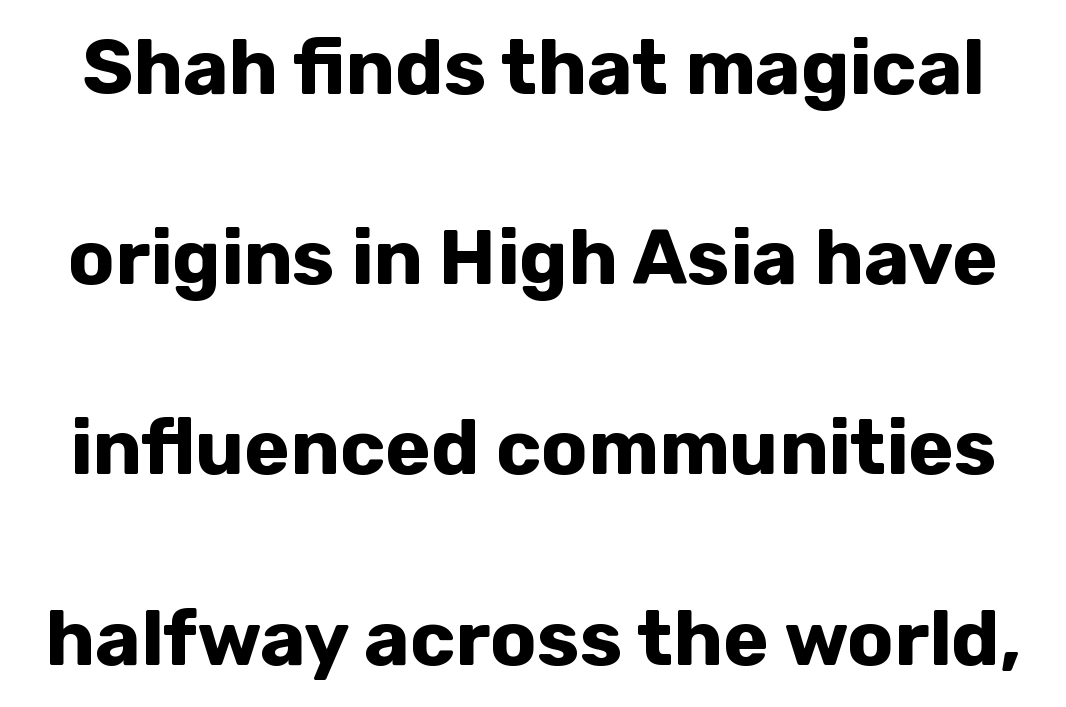
Q: Is the text bold? A: Yes.
Q: Is the text italic (slanted)? A: No, it is upright.
Q: Is the typeface a serif or a sans-serif typeface? A: Sans-serif.
Q: Is the text underlined? A: No.
Q: Is the spacing between letters normal or unusually wide? A: Normal.
Q: Is the spacing between lines tight, normal or loose? A: Loose.
Q: Width (condensed, normal, or wide)? A: Normal.
Q: Stroke contrast? A: Low.
Q: x-height? A: Medium.
Q: Monospaced? A: No.
